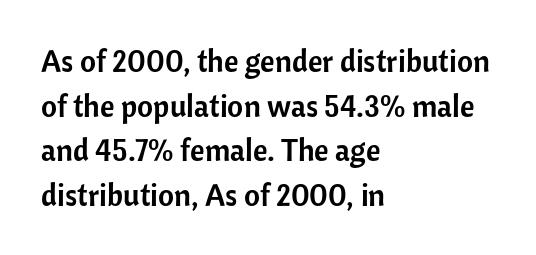
Each word holds together tightly as a unit, with standard inter-letter gaps. The face used here is proportionally spaced, like ordinary book or web type. The typesetter chose a ragged-right arrangement here. The designer left line spacing at the default. Type without underlining.
